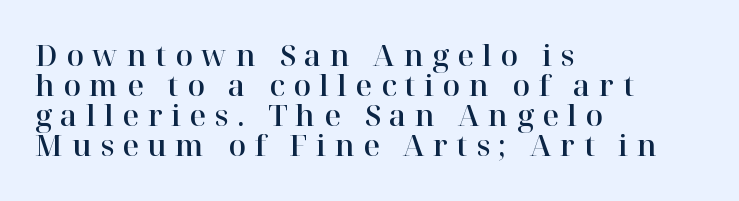
Just letters on the line, the space beneath them empty. Every stem runs plumb, perpendicular to the baseline. Think of a printed novel: that variable character pitch is what you see here. Is the letter spacing exaggerated? Yes — the characters are pushed far apart. Horizontal bands of white between lines are thin slivers.
